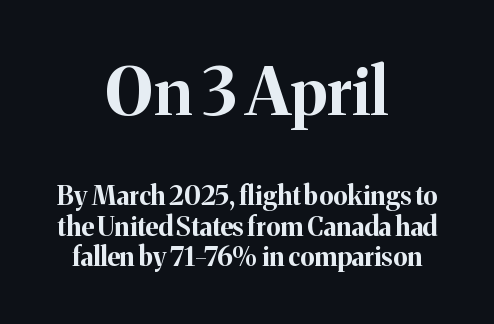
{"serif": "yes", "italic": "no", "bold": "yes", "weight": "bold", "width": "normal", "stroke_contrast": "medium", "x_height": "medium", "monospaced": "no", "underline": "no", "align": "center", "line_spacing_ratio": 1.16, "letter_spacing": "normal", "letter_spacing_em": 0.0, "larger_block": "first", "size_ratio": 2.54, "glyph_px": 66}
